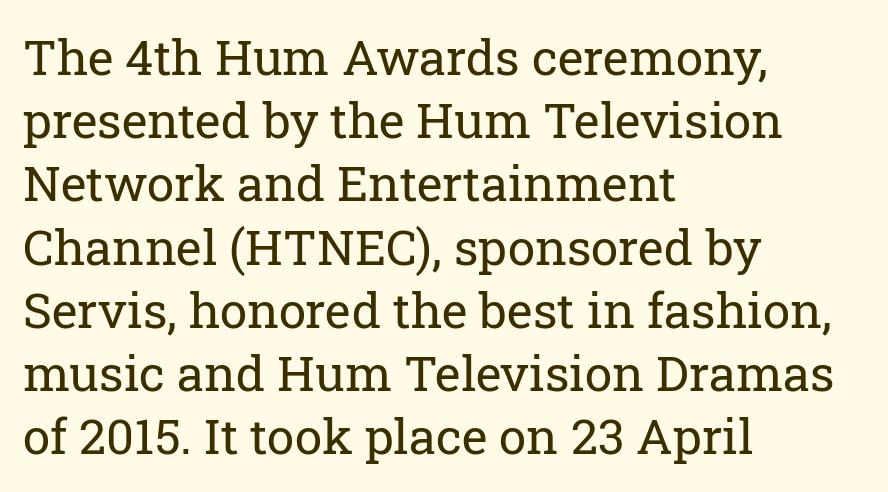
{"serif": "yes", "italic": "no", "bold": "no", "weight": "regular", "width": "normal", "stroke_contrast": "low", "x_height": "medium", "monospaced": "no", "underline": "no", "align": "left", "line_spacing": "normal", "line_spacing_ratio": 1.29, "letter_spacing": "normal", "letter_spacing_em": 0.0, "glyph_px": 49}
